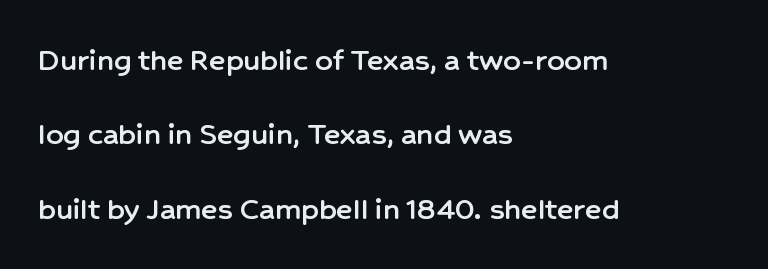
Q: Is the text italic (slanted)? A: No, it is upright.
Q: Is the typeface a serif or a sans-serif typeface? A: Sans-serif.
Q: Is the text underlined? A: No.
Q: How is the paragraph aligned? A: Left-aligned.
Q: Is the spacing between letters normal or unusually wide? A: Normal.
Q: Is the spacing between lines tight, normal or loose? A: Loose.
Q: Width (condensed, normal, or wide)? A: Normal.
Q: Stroke contrast? A: Low.
Q: x-height? A: Medium.
Q: Monospaced? A: No.
